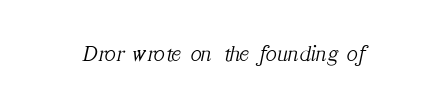
{"italic": "yes", "lean": "right", "slant_degrees": 12, "bold": "no", "underline": "no", "letter_spacing": "normal", "letter_spacing_em": 0.0, "glyph_px": 23}
